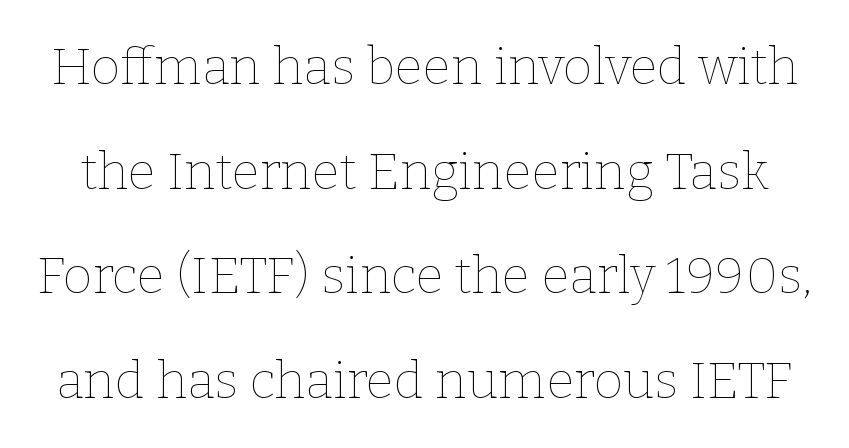
{"italic": "no", "bold": "no", "weight": "thin", "width": "normal", "stroke_contrast": "low", "x_height": "medium", "monospaced": "no", "underline": "no", "line_spacing": "loose", "line_spacing_ratio": 2.05, "letter_spacing": "normal", "letter_spacing_em": 0.0, "glyph_px": 51}
